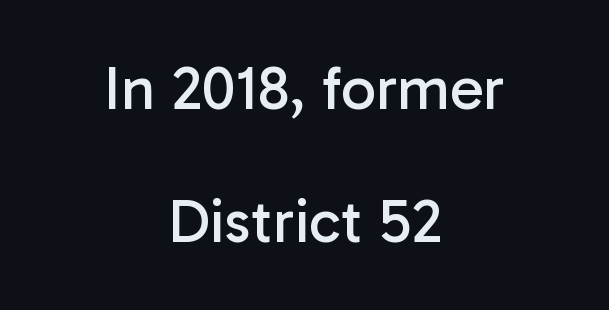
The image shows 62 px regular-weight sans-serif type, upright; set centered, loose line spacing (2.15x), normal letter spacing, not underlined; low stroke contrast and a medium x-height.
